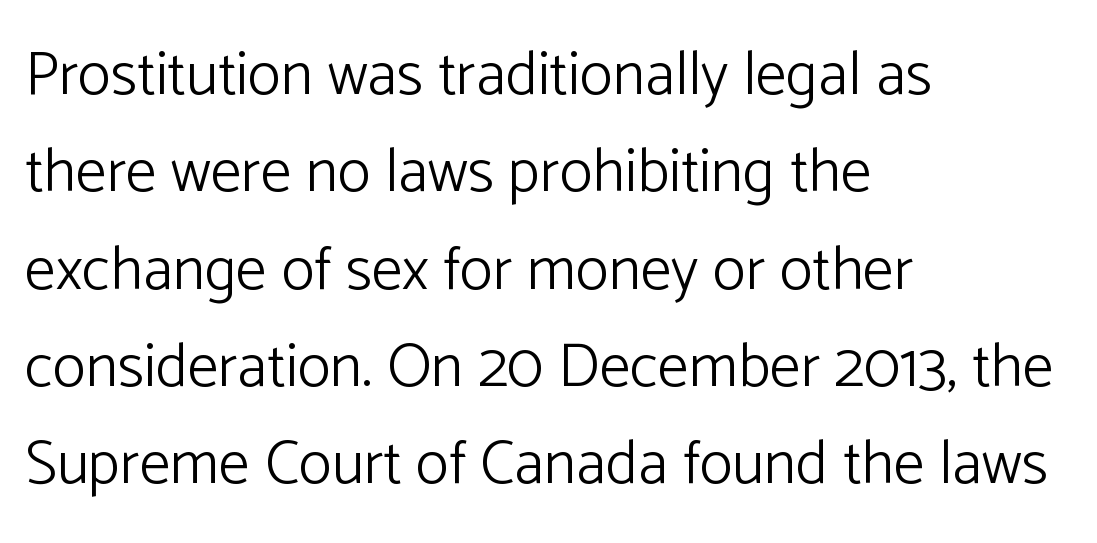
The image shows 62 px light sans-serif type, upright; set left-aligned, normal line spacing (1.57x), normal letter spacing, not underlined; low stroke contrast and a medium x-height.
